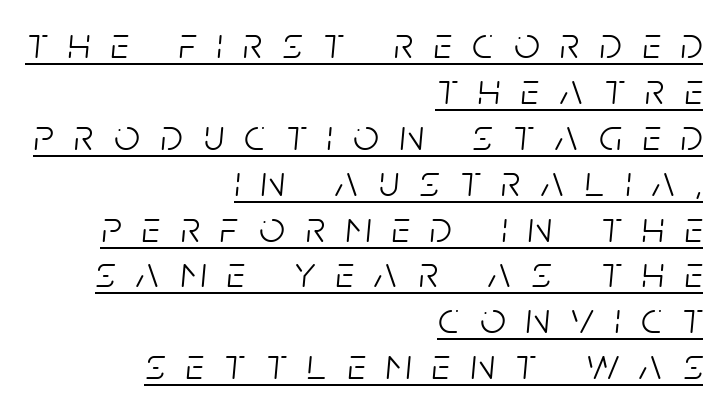
{"italic": "yes", "lean": "right", "slant_degrees": 5, "bold": "no", "weight": "light", "width": "condensed", "stroke_contrast": "low", "x_height": "large", "monospaced": "no", "underline": "yes", "align": "right", "line_spacing": "tight", "line_spacing_ratio": 1.02, "letter_spacing": "wide", "letter_spacing_em": 0.46, "glyph_px": 45}
